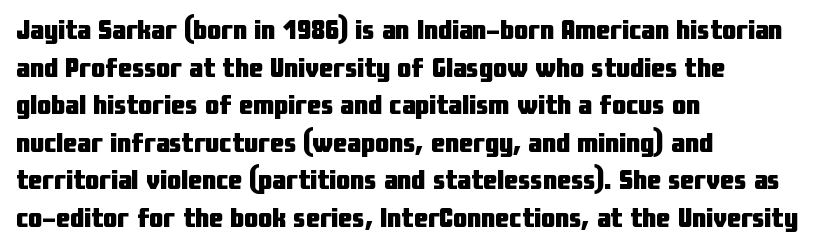
{"serif": "no", "italic": "no", "bold": "yes", "weight": "heavy", "width": "condensed", "stroke_contrast": "low", "x_height": "medium", "monospaced": "no", "underline": "no", "align": "left", "line_spacing": "normal", "line_spacing_ratio": 1.34, "letter_spacing": "normal", "letter_spacing_em": 0.0, "glyph_px": 28}
